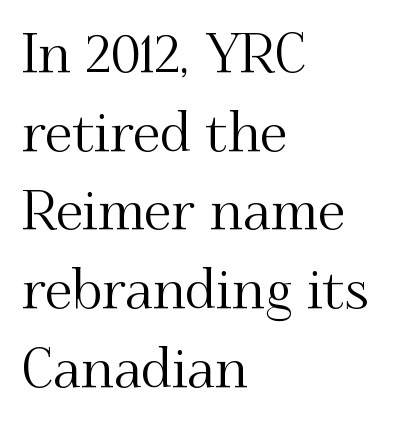
{"serif": "yes", "italic": "no", "width": "normal", "stroke_contrast": "medium", "x_height": "small", "monospaced": "no", "underline": "no", "align": "left", "line_spacing": "normal", "line_spacing_ratio": 1.43, "letter_spacing": "normal", "letter_spacing_em": 0.0, "glyph_px": 55}
